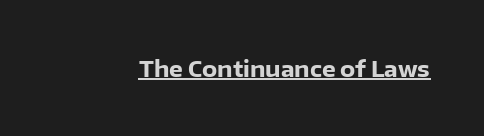
The image shows 22 px bold type, upright; set normal letter spacing, underlined.
